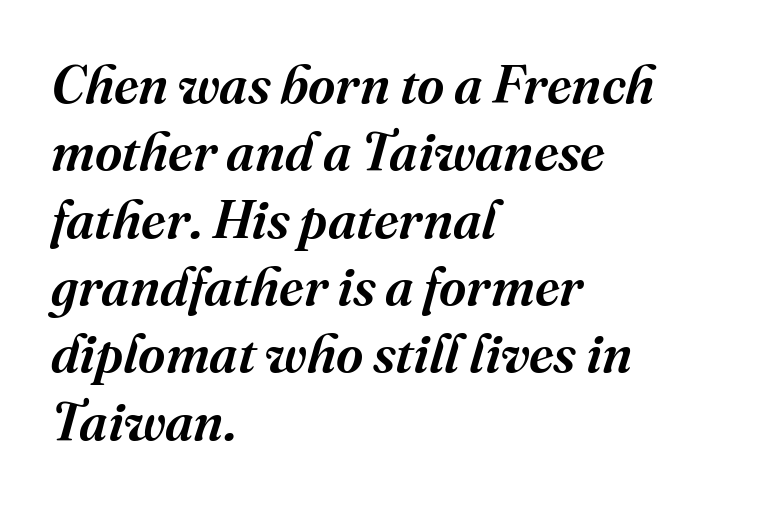
The image shows 53 px serif type, italic (leaning right); set left-aligned, normal line spacing (1.27x), normal letter spacing, not underlined; medium stroke contrast and a medium x-height.
